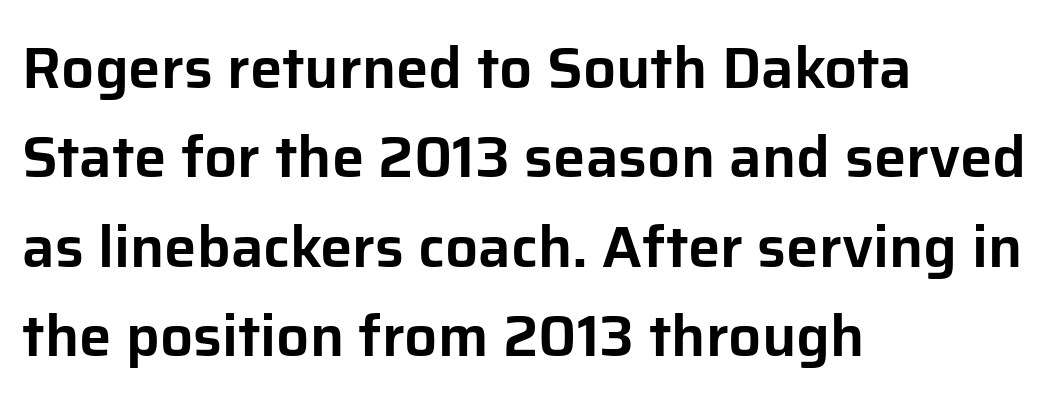
Q: Is the text italic (slanted)? A: No, it is upright.
Q: Is the typeface a serif or a sans-serif typeface? A: Sans-serif.
Q: Is the text underlined? A: No.
Q: How is the paragraph aligned? A: Left-aligned.
Q: Is the spacing between letters normal or unusually wide? A: Normal.
Q: Is the spacing between lines tight, normal or loose? A: Normal.
Q: Width (condensed, normal, or wide)? A: Normal.
Q: Stroke contrast? A: Low.
Q: x-height? A: Medium.
Q: Monospaced? A: No.
